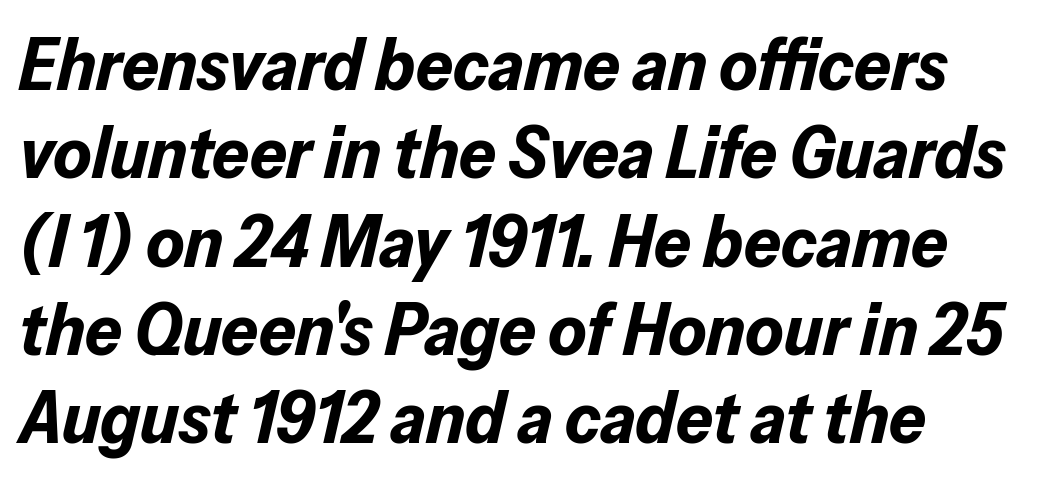
The type is set solid horizontally, with unmodified tracking. Check the space under the baseline: it is left empty. The rendering uses natural spacing where letterforms have individual widths. Casual observation: everything's shoved over to the left. This is heavy type, rendered in bold. Characters are canted at an angle relative to the baseline's perpendicular.
